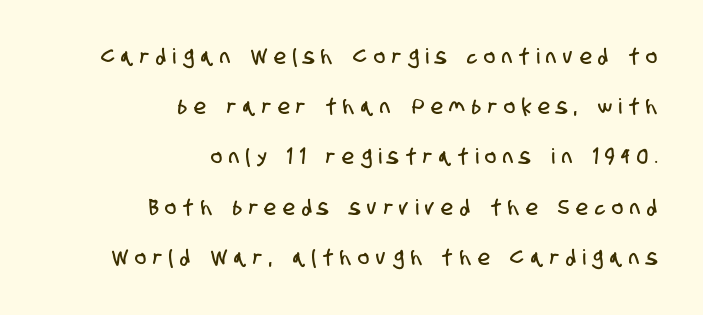
Each row of text sits above clean, open space. The lines in this sample share a right terminus and differ only in where they begin. A great deal of white space separates one row of letters from the next. Glyph-to-glyph distance is far greater than everyday printed text.
